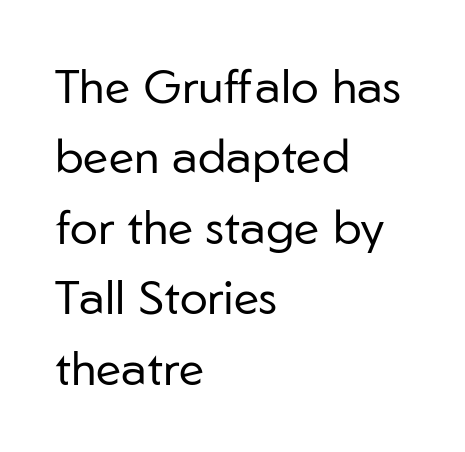
Observe the ordinary spacing: letters are neighbours, not strangers. Each stroke keeps to a modest, everyday thickness or less. The face used here is a sans, in the tradition of grotesques and geometrics. Note the varied advance widths — an 'i' is clearly narrower than an 'm'. This rendering uses left alignment, leaving the right contour irregular.
